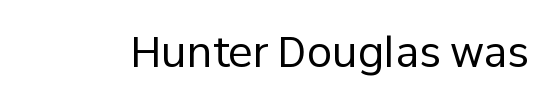
Q: Is the text bold? A: No.
Q: Is the text italic (slanted)? A: No, it is upright.
Q: Is the typeface a serif or a sans-serif typeface? A: Sans-serif.
Q: Is the text underlined? A: No.
Q: Is the spacing between letters normal or unusually wide? A: Normal.
Q: Width (condensed, normal, or wide)? A: Normal.
Q: Stroke contrast? A: Low.
Q: x-height? A: Medium.
Q: Monospaced? A: No.
